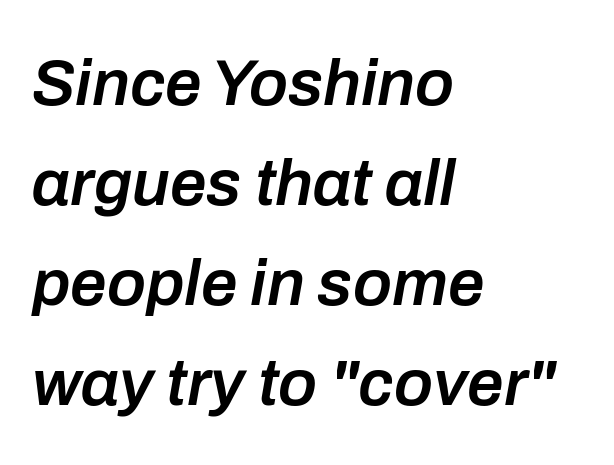
Left-aligned paragraph, ragged on the right. Inter-character spacing is left at the font's built-in metrics. A clean baseline with only descenders dipping below it. The glyphs have the mass of a demibold cut, below bold. Notice how the stems are inclined rather than vertical — that's the hallmark of italics.
